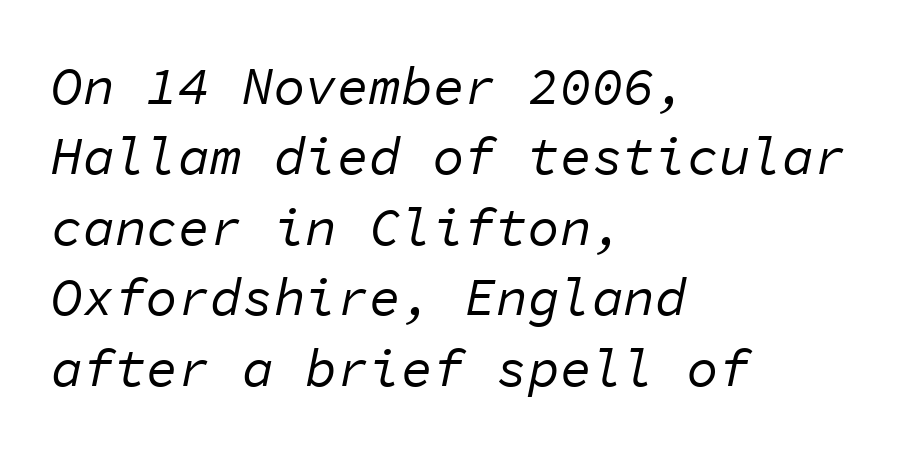
The image shows 53 px regular-weight type, italic (leaning right), monospaced; set left-aligned, normal line spacing (1.33x), normal letter spacing, not underlined; low stroke contrast and a medium x-height.
